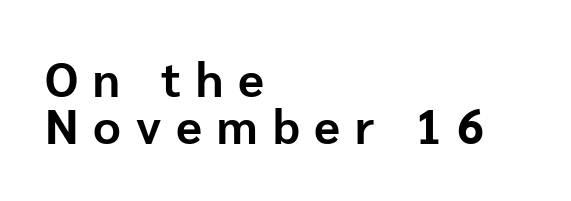
Q: Is the text bold? A: Yes.
Q: Is the text italic (slanted)? A: No, it is upright.
Q: Is the typeface a serif or a sans-serif typeface? A: Sans-serif.
Q: Is the text underlined? A: No.
Q: How is the paragraph aligned? A: Left-aligned.
Q: Is the spacing between letters normal or unusually wide? A: Unusually wide.
Q: Is the spacing between lines tight, normal or loose? A: Tight.
Q: Width (condensed, normal, or wide)? A: Normal.
Q: Stroke contrast? A: Low.
Q: x-height? A: Medium.
Q: Monospaced? A: No.
